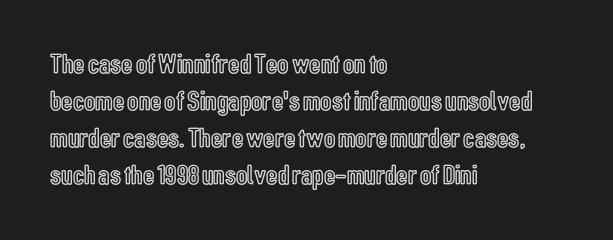
The image shows 28 px condensed type, upright; set left-aligned, normal line spacing (1.32x), normal letter spacing, not underlined; a medium x-height.
